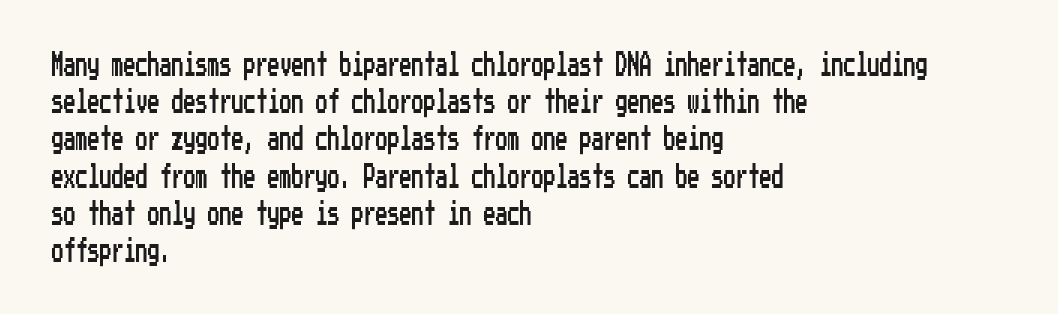
Interline gaps are of average width in this sample. The letters stand upright; this is a roman face. The face used here is rendered with its standard letterfit. Leftover space on each line is placed entirely after the last word. Beneath every word, the page is bare.
